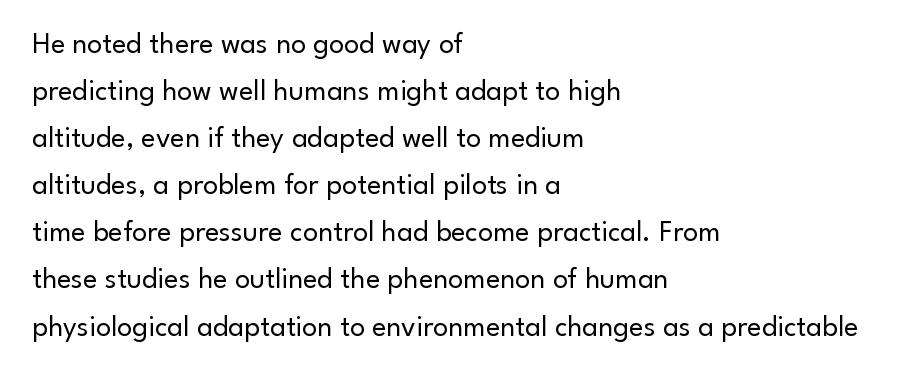
Notice how the passage keeps a crisp vertical edge on the left only. Every stem runs plumb, perpendicular to the baseline. Leading: standard. The passage shown is not underscored anywhere.
